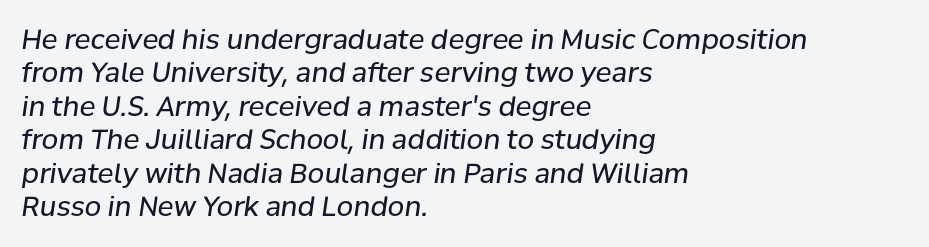
Q: Is the text bold? A: No.
Q: Is the text italic (slanted)? A: Yes, it leans right by about 8 degrees.
Q: Is the text underlined? A: No.
Q: How is the paragraph aligned? A: Left-aligned.
Q: Is the spacing between letters normal or unusually wide? A: Normal.
